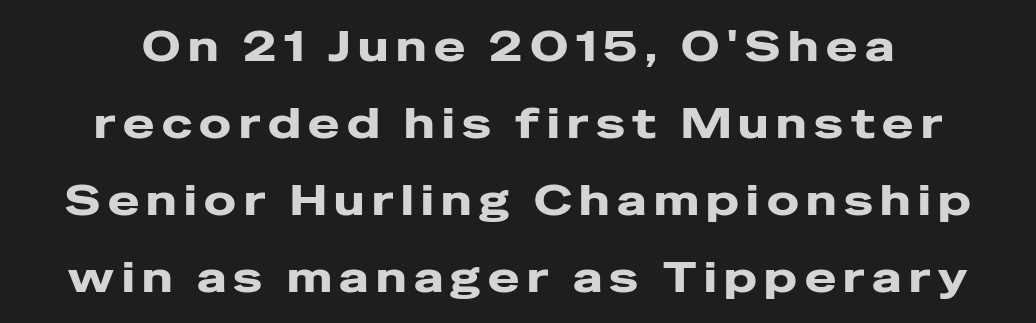
Observe the absence of serifs on each vertical stroke in this sample. Quick note: underline off. You could not count columns in this text — the font is proportionally spaced. Notice how the passage keeps no hard edge, just a central spine. When letters stand straight like this, we call the style roman or upright. Pretty heavy lettering here — definitely bold.
